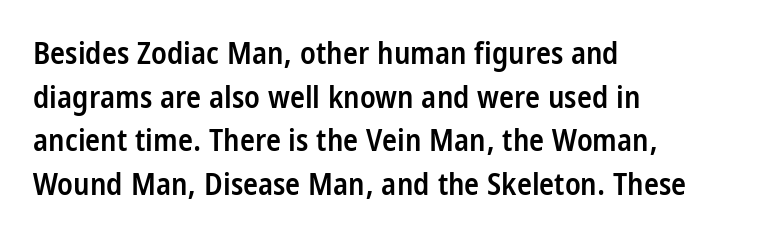
{"serif": "no", "italic": "no", "bold": "semi", "weight": "semibold", "width": "condensed", "stroke_contrast": "low", "x_height": "large", "monospaced": "no", "underline": "no", "align": "left", "line_spacing": "normal", "line_spacing_ratio": 1.41, "letter_spacing": "normal", "letter_spacing_em": 0.0, "glyph_px": 31}
